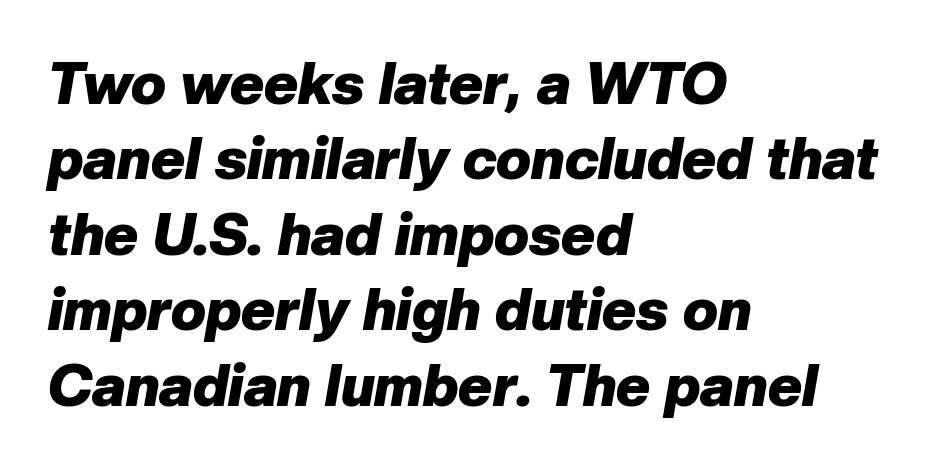
Q: Is the text bold? A: Yes.
Q: Is the text italic (slanted)? A: Yes, it leans right by about 10 degrees.
Q: Is the text underlined? A: No.
Q: How is the paragraph aligned? A: Left-aligned.
Q: Is the spacing between letters normal or unusually wide? A: Normal.
Q: Is the spacing between lines tight, normal or loose? A: Normal.
Q: Width (condensed, normal, or wide)? A: Normal.
Q: Stroke contrast? A: Low.
Q: x-height? A: Medium.
Q: Monospaced? A: No.
